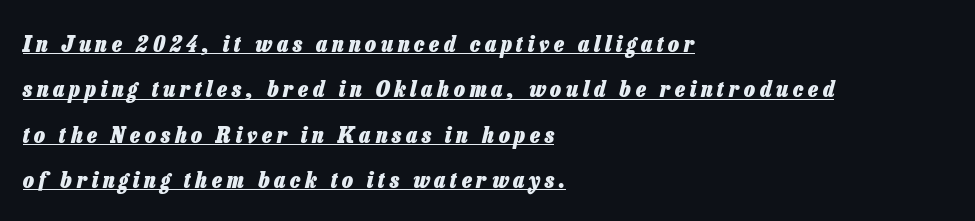
{"italic": "yes", "lean": "right", "slant_degrees": 13, "bold": "yes", "underline": "yes", "align": "left", "line_spacing": "loose", "line_spacing_ratio": 1.97, "letter_spacing": "wide", "letter_spacing_em": 0.21, "glyph_px": 23}
